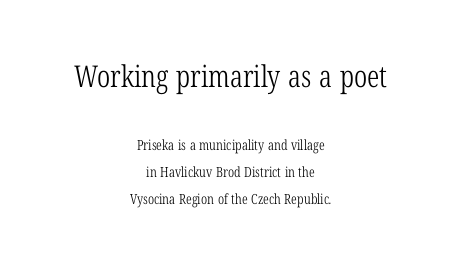
Q: Is the text bold? A: No.
Q: Is the typeface a serif or a sans-serif typeface? A: Serif.
Q: Is the text underlined? A: No.
Q: How is the paragraph aligned? A: Centered.
Q: Is the spacing between letters normal or unusually wide? A: Normal.
Q: Is the spacing between lines tight, normal or loose? A: Loose.
Q: Which block of text is set in a larger size, the first (top) or the second (bottom)? A: The first (top) one.
Q: Width (condensed, normal, or wide)? A: Condensed.
Q: Stroke contrast? A: Low.
Q: x-height? A: Medium.
Q: Monospaced? A: No.
